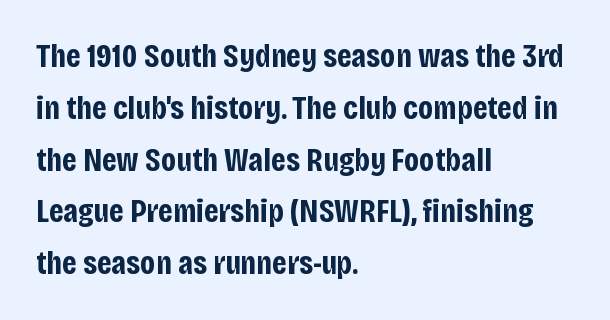
Short note: letters normally spaced. The font's upright variant was chosen for this text. Visually the block forms a straight wall on the left and a jagged coastline on the right. The zone under the glyphs is completely vacant.
